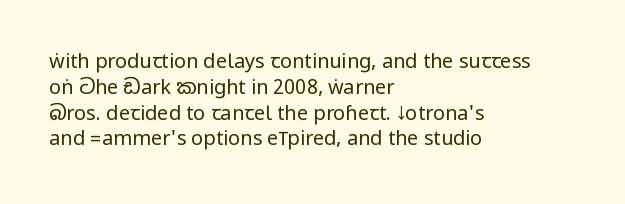
Interline gaps are of average width in this sample. Style check: upright. Tracking here is standard; glyphs follow each other at the usual distance. Stroke mass is kept to a normal reading level or below. Beneath every word, the page is bare. Leftover space on each line is placed entirely after the last word.
